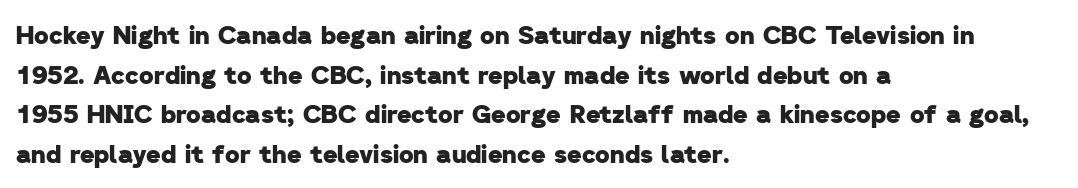
{"bold": "yes", "underline": "no", "align": "left", "line_spacing": "normal", "line_spacing_ratio": 1.59, "letter_spacing": "normal", "letter_spacing_em": 0.0, "glyph_px": 25}
